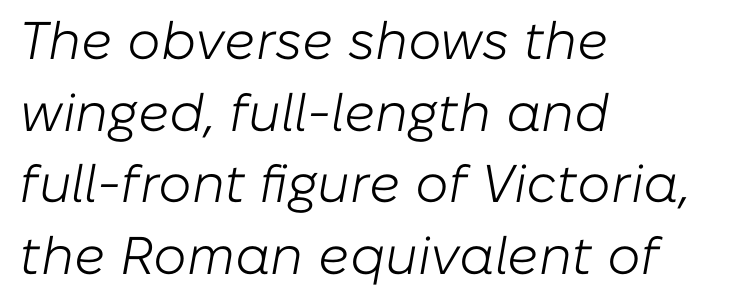
Q: Is the text bold? A: No.
Q: Is the text italic (slanted)? A: Yes, it leans right by about 10 degrees.
Q: Is the text underlined? A: No.
Q: How is the paragraph aligned? A: Left-aligned.
Q: Is the spacing between letters normal or unusually wide? A: Normal.
Q: Is the spacing between lines tight, normal or loose? A: Normal.
Q: Width (condensed, normal, or wide)? A: Normal.
Q: Stroke contrast? A: Low.
Q: x-height? A: Medium.
Q: Monospaced? A: No.
